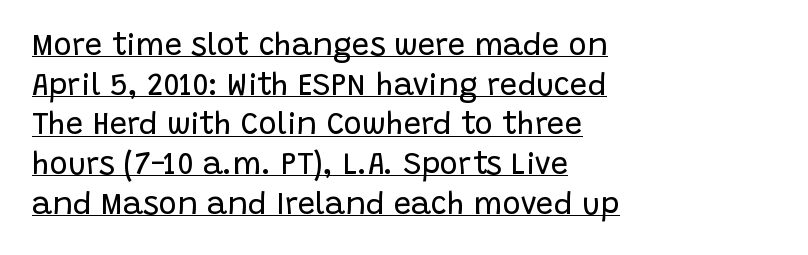
Each letter keeps its own natural width here, so spacing adapts to shape. In terms of letterspacing, this is plain default setting. Weight: regular or lighter. The passage is arranged the way most books set body copy — flush left. Leading matches the norm, producing a regular column. Type style note: lacks serifs.
